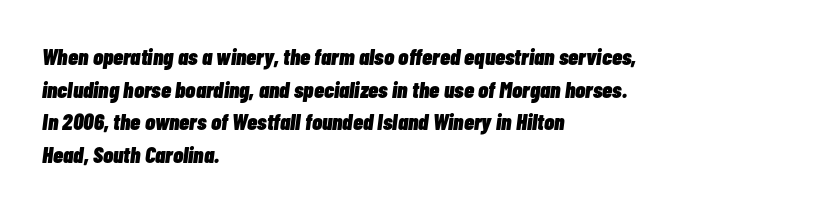
The image shows 23 px bold type, italic (leaning right); set left-aligned, normal line spacing (1.42x), normal letter spacing, not underlined.
